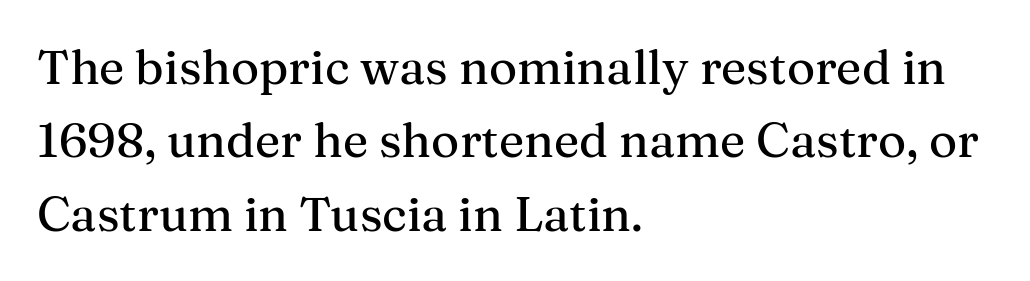
{"serif": "yes", "italic": "no", "width": "normal", "stroke_contrast": "medium", "x_height": "medium", "monospaced": "no", "underline": "no", "align": "left", "line_spacing": "normal", "line_spacing_ratio": 1.53, "letter_spacing": "normal", "letter_spacing_em": 0.0, "glyph_px": 48}
